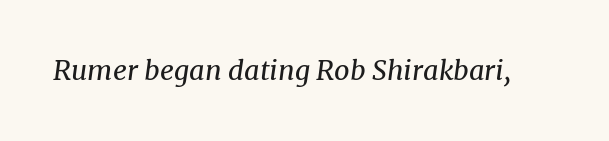
Glance below the letters and you will spot only blank space. The text carries the slant typical of an italic or oblique font. Stroke mass is kept to a normal reading level or below. The passage shown has conventional tracking throughout.
